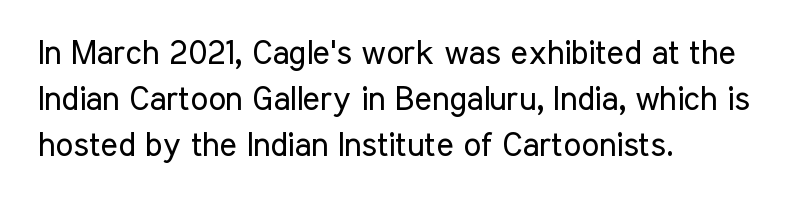
{"serif": "no", "italic": "no", "bold": "no", "weight": "regular", "width": "condensed", "stroke_contrast": "low", "x_height": "medium", "monospaced": "no", "underline": "no", "align": "left", "line_spacing": "normal", "line_spacing_ratio": 1.4, "letter_spacing": "normal", "letter_spacing_em": 0.0, "glyph_px": 33}
